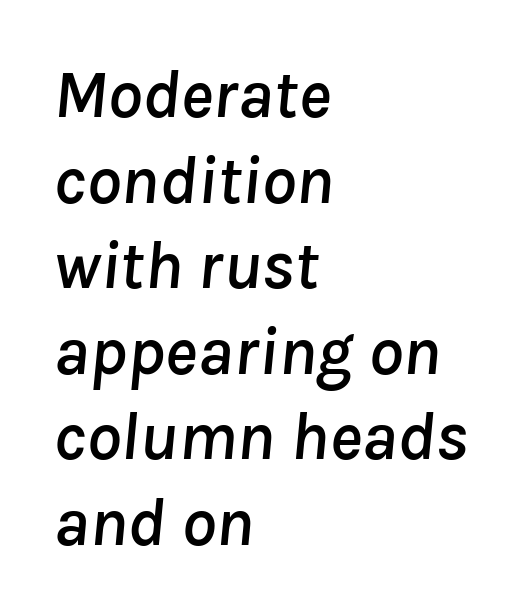
Q: Is the text italic (slanted)? A: Yes, it leans right by about 8 degrees.
Q: Is the text underlined? A: No.
Q: How is the paragraph aligned? A: Left-aligned.
Q: Is the spacing between letters normal or unusually wide? A: Normal.
Q: Width (condensed, normal, or wide)? A: Normal.
Q: Stroke contrast? A: Low.
Q: x-height? A: Medium.
Q: Monospaced? A: No.
